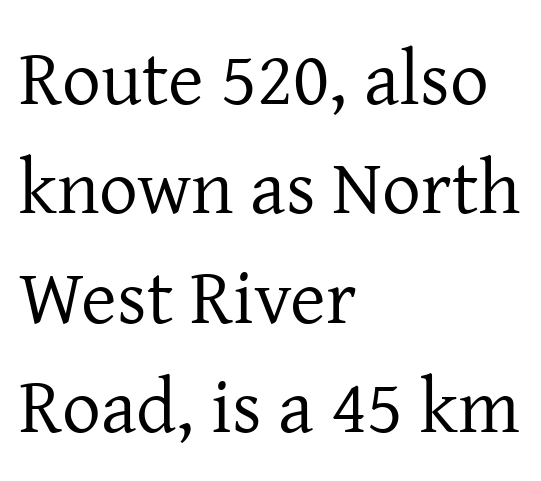
Note: serifs present on the glyphs. Standard letterfit; no display-style spreading of the glyphs. Teacher's note: observe the even left margin — that is flush-left alignment. Vertically, the passage feels balanced, rows spaced as you'd expect.
